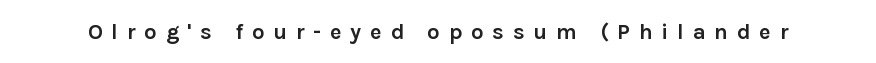
{"italic": "no", "bold": "yes", "underline": "no", "letter_spacing": "wide", "letter_spacing_em": 0.4, "glyph_px": 22}
